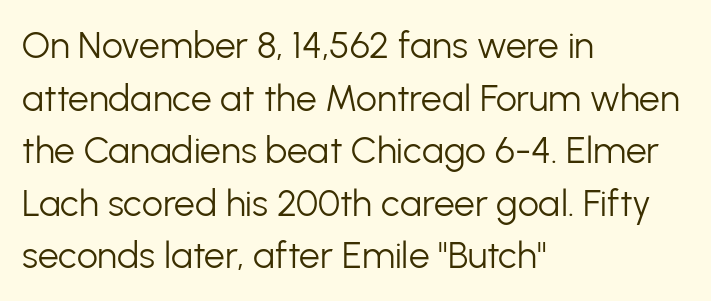
Compared with a typical body face, this is equally light or lighter still. These lines sit exactly where default settings would place them. The space beneath each line is pristine and unruled. If you drew a line through each stem, it would be perfectly vertical. All the whitespace from short lines collects on the right. The letters advance in unequal steps, a hallmark of proportional type.
